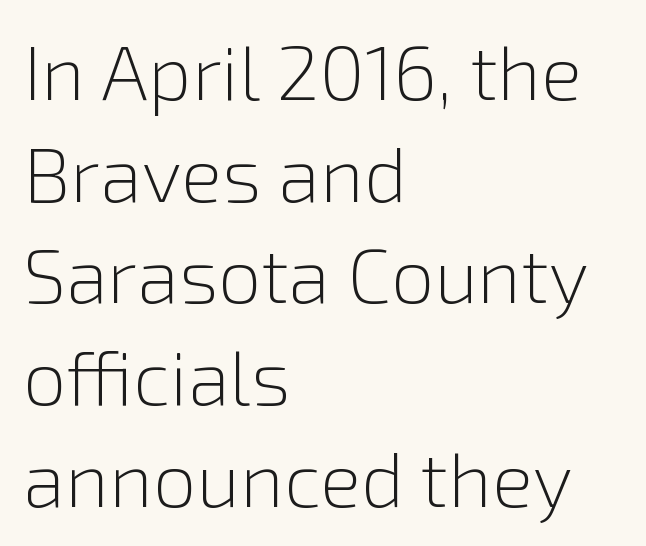
{"serif": "no", "italic": "no", "bold": "no", "weight": "light", "width": "normal", "stroke_contrast": "low", "x_height": "medium", "monospaced": "no", "underline": "no", "align": "left", "line_spacing": "normal", "line_spacing_ratio": 1.32, "letter_spacing": "normal", "letter_spacing_em": 0.0, "glyph_px": 77}
